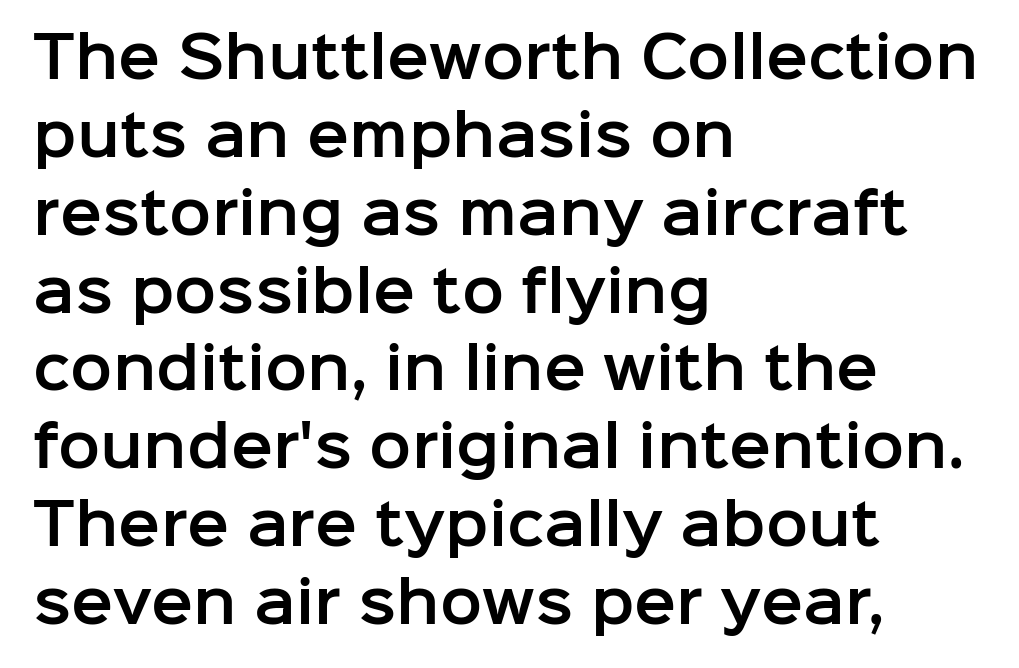
{"serif": "no", "italic": "no", "width": "normal", "stroke_contrast": "low", "x_height": "medium", "monospaced": "no", "underline": "no", "align": "left", "line_spacing": "normal", "line_spacing_ratio": 1.39, "letter_spacing": "normal", "letter_spacing_em": 0.0, "glyph_px": 56}
